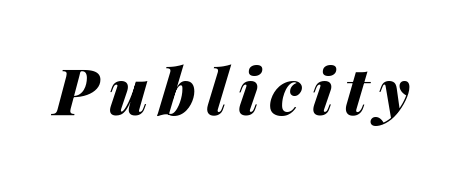
The image shows 64 px heavy type, italic (leaning right); set not underlined; medium stroke contrast and a medium x-height.
